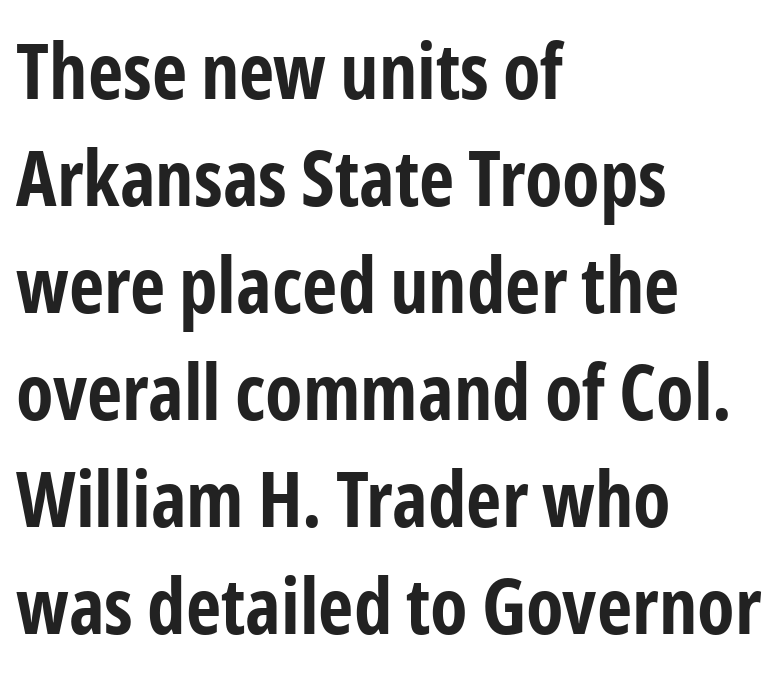
Q: Is the text bold? A: Yes.
Q: Is the text italic (slanted)? A: No, it is upright.
Q: Is the typeface a serif or a sans-serif typeface? A: Sans-serif.
Q: Is the text underlined? A: No.
Q: How is the paragraph aligned? A: Left-aligned.
Q: Is the spacing between letters normal or unusually wide? A: Normal.
Q: Is the spacing between lines tight, normal or loose? A: Normal.
Q: Width (condensed, normal, or wide)? A: Condensed.
Q: Stroke contrast? A: Low.
Q: x-height? A: Medium.
Q: Monospaced? A: No.
